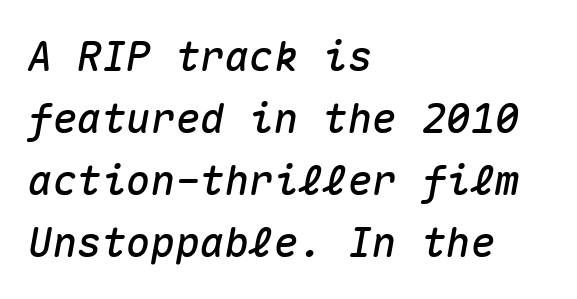
{"italic": "yes", "lean": "right", "slant_degrees": 10, "width": "normal", "stroke_contrast": "medium", "x_height": "medium", "monospaced": "yes", "underline": "no", "align": "left", "line_spacing": "normal", "line_spacing_ratio": 1.51, "letter_spacing": "normal", "letter_spacing_em": 0.0, "glyph_px": 41}
